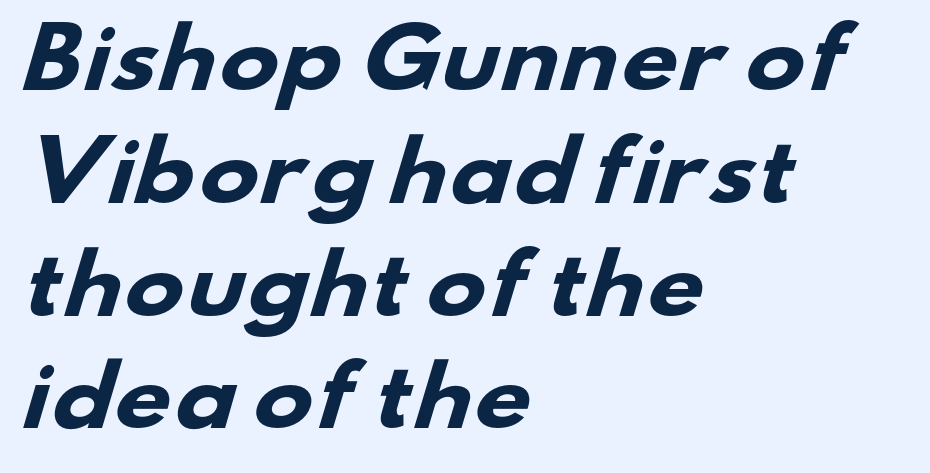
The image shows 80 px heavy, wide sans-serif type; set left-aligned, normal line spacing (1.41x), normal letter spacing, not underlined; low stroke contrast and a small x-height.
